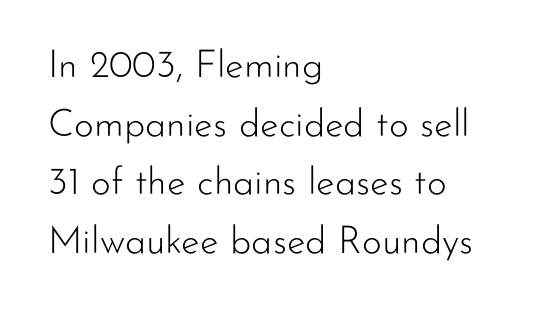
{"serif": "no", "italic": "no", "bold": "no", "weight": "light", "width": "normal", "stroke_contrast": "low", "x_height": "small", "monospaced": "no", "underline": "no", "align": "left", "line_spacing": "normal", "line_spacing_ratio": 1.54, "letter_spacing": "normal", "letter_spacing_em": 0.0, "glyph_px": 38}
